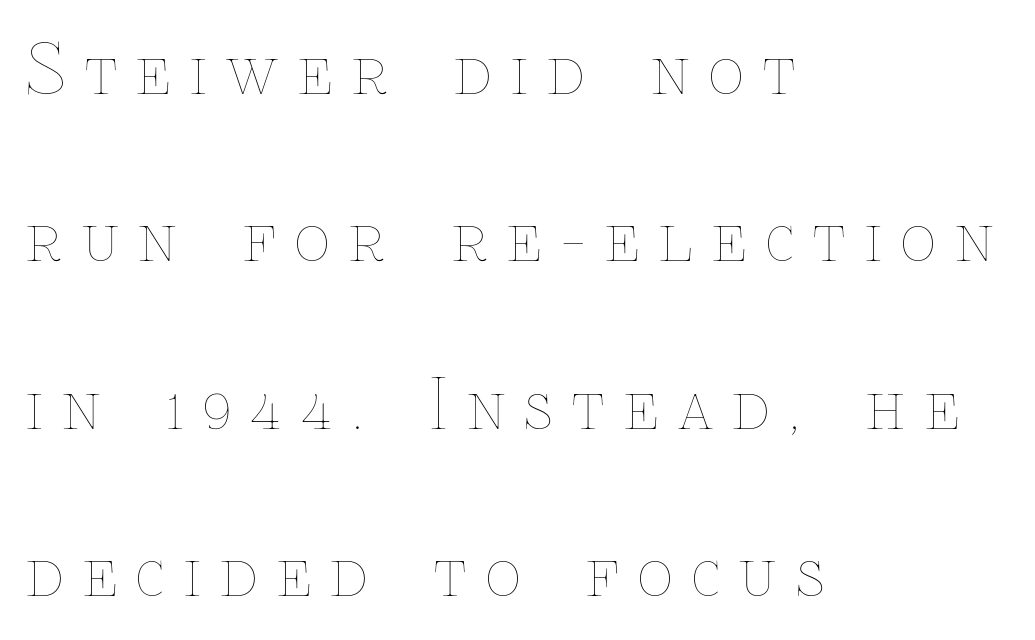
{"italic": "no", "bold": "no", "weight": "thin", "width": "normal", "stroke_contrast": "low", "x_height": "medium", "monospaced": "no", "underline": "no", "align": "left", "line_spacing": "loose", "line_spacing_ratio": 2.46, "letter_spacing": "wide", "letter_spacing_em": 0.29, "glyph_px": 68}
